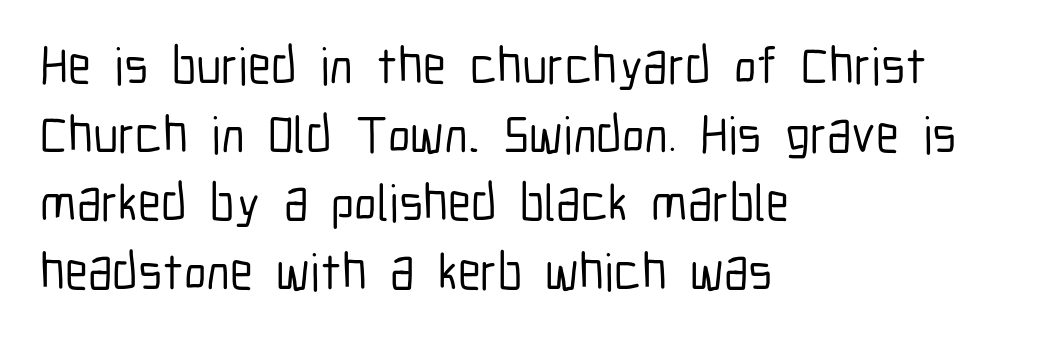
{"serif": "no", "italic": "no", "width": "condensed", "stroke_contrast": "low", "x_height": "medium", "monospaced": "no", "underline": "no", "align": "left", "line_spacing": "normal", "line_spacing_ratio": 1.32, "letter_spacing": "normal", "letter_spacing_em": 0.0, "glyph_px": 52}
